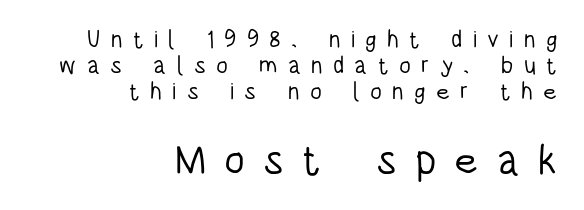
Q: Is the text bold? A: No.
Q: Is the text italic (slanted)? A: No, it is upright.
Q: Is the typeface a serif or a sans-serif typeface? A: Sans-serif.
Q: Is the text underlined? A: No.
Q: How is the paragraph aligned? A: Right-aligned.
Q: Is the spacing between letters normal or unusually wide? A: Unusually wide.
Q: Is the spacing between lines tight, normal or loose? A: Tight.
Q: Which block of text is set in a larger size, the first (top) or the second (bottom)? A: The second (bottom) one.
Q: Width (condensed, normal, or wide)? A: Condensed.
Q: Stroke contrast? A: Low.
Q: x-height? A: Large.
Q: Monospaced? A: No.
